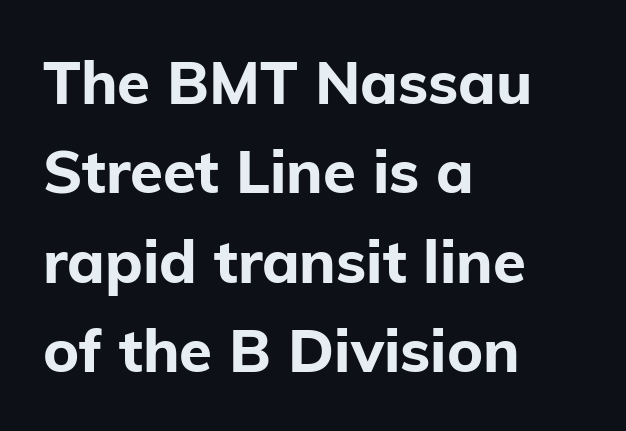
The image shows 60 px bold sans-serif type, upright; set left-aligned, normal line spacing (1.49x), normal letter spacing, not underlined; low stroke contrast and a medium x-height.
